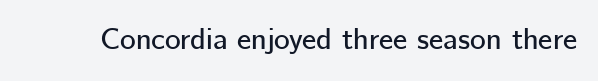
Rendered with straight, roman letterforms. Clear beneath every line of the passage. Short note: letters normally spaced. The letters advance in unequal steps, a hallmark of proportional type.
